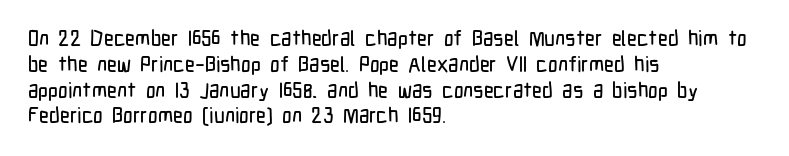
The image shows 21 px text type, upright; set left-aligned, line spacing 1.23x, normal letter spacing, not underlined.
